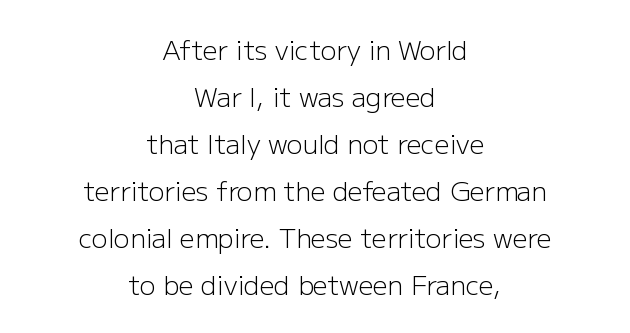
{"italic": "no", "bold": "no", "underline": "no", "align": "center", "line_spacing_ratio": 1.81, "letter_spacing": "normal", "letter_spacing_em": 0.0, "glyph_px": 26}
